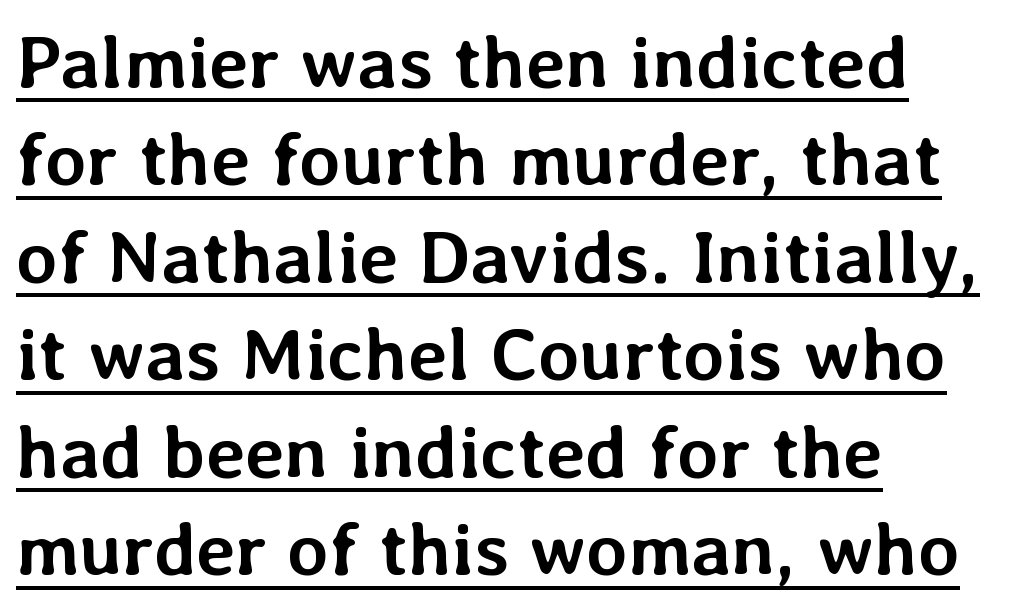
Q: Is the text bold? A: Yes.
Q: Is the text italic (slanted)? A: No, it is upright.
Q: Is the text underlined? A: Yes.
Q: How is the paragraph aligned? A: Left-aligned.
Q: Is the spacing between letters normal or unusually wide? A: Normal.
Q: Is the spacing between lines tight, normal or loose? A: Normal.
Q: Width (condensed, normal, or wide)? A: Normal.
Q: Stroke contrast? A: Low.
Q: x-height? A: Medium.
Q: Monospaced? A: No.
